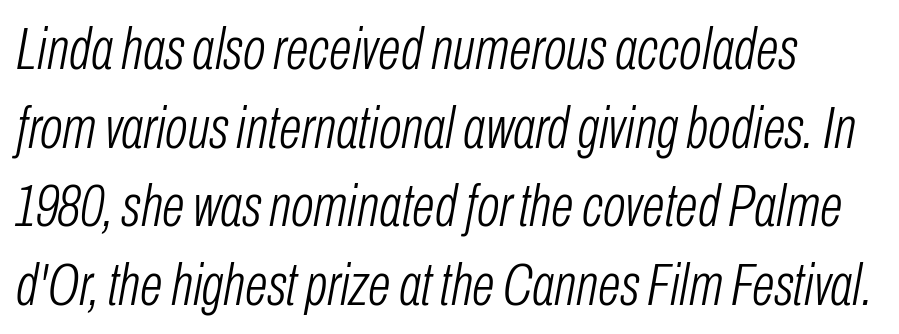
Descenders are the only things crossing below the line. The passage shown stacks its lines at a standard gap. Default kerning and tracking; the words read as compact shapes. No chunkiness to these letters — they're not bold. Posture: slanted.
